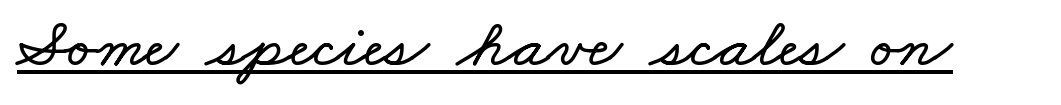
Check the space under the baseline: a stroke is drawn there. The tracking reads as untouched default to a designer's eye. Think of a printed novel: that variable character pitch is what you see here.
